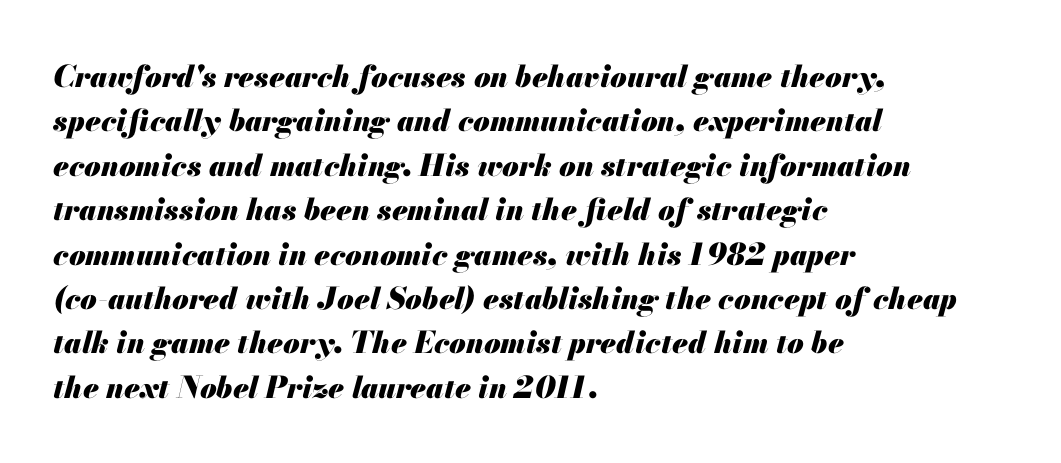
The image shows 30 px heavy type, italic (leaning right); set left-aligned, normal line spacing (1.48x), normal letter spacing, not underlined; medium stroke contrast and a small x-height.
